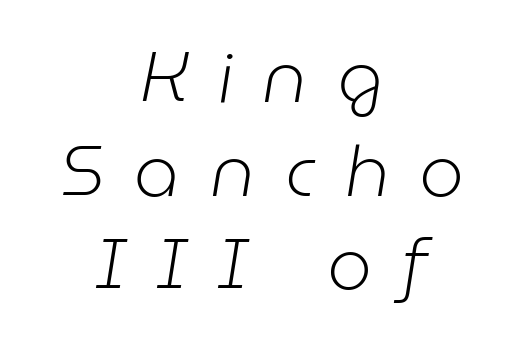
Q: Is the text bold? A: No.
Q: Is the text italic (slanted)? A: Yes, it leans right by about 9 degrees.
Q: Is the text underlined? A: No.
Q: How is the paragraph aligned? A: Centered.
Q: Is the spacing between letters normal or unusually wide? A: Unusually wide.
Q: Is the spacing between lines tight, normal or loose? A: Normal.
Q: Width (condensed, normal, or wide)? A: Normal.
Q: Stroke contrast? A: Low.
Q: x-height? A: Medium.
Q: Monospaced? A: No.
